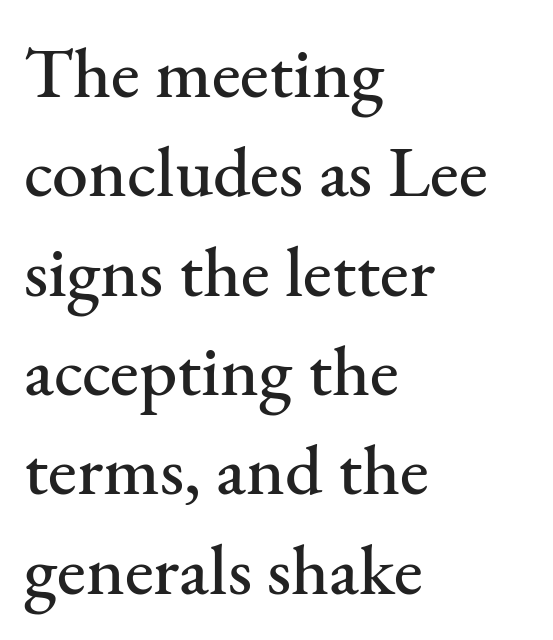
The image shows 72 px serif type, upright; set left-aligned, normal line spacing (1.38x), normal letter spacing, not underlined; medium stroke contrast and a small x-height.
